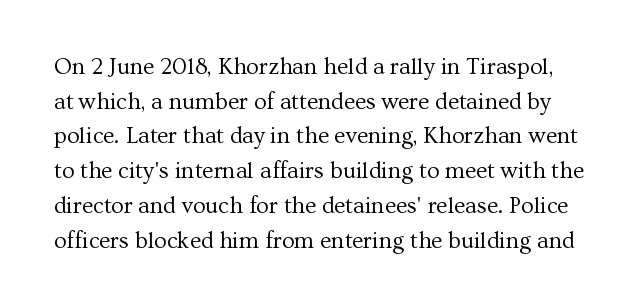
Q: Is the text bold? A: No.
Q: Is the text italic (slanted)? A: No, it is upright.
Q: Is the text underlined? A: No.
Q: Is the spacing between letters normal or unusually wide? A: Normal.
Q: Is the spacing between lines tight, normal or loose? A: Normal.
